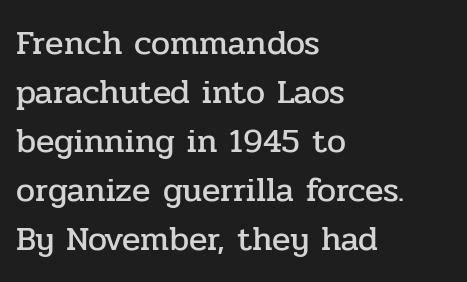
The image shows 34 px serif type, upright; set left-aligned, normal line spacing (1.44x), normal letter spacing, not underlined; low stroke contrast and a medium x-height.
